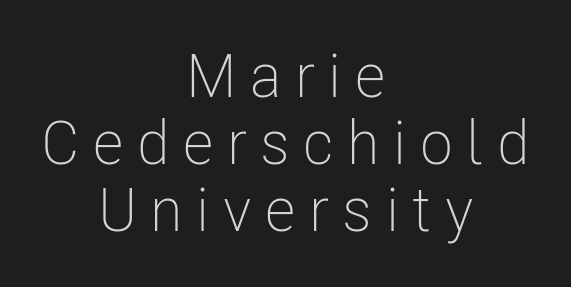
Q: Is the text bold? A: No.
Q: Is the text italic (slanted)? A: No, it is upright.
Q: Is the typeface a serif or a sans-serif typeface? A: Sans-serif.
Q: Is the text underlined? A: No.
Q: How is the paragraph aligned? A: Centered.
Q: Is the spacing between letters normal or unusually wide? A: Unusually wide.
Q: Is the spacing between lines tight, normal or loose? A: Tight.
Q: Width (condensed, normal, or wide)? A: Condensed.
Q: Stroke contrast? A: Low.
Q: x-height? A: Medium.
Q: Monospaced? A: No.
